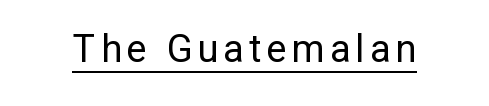
Summary of weight: not heavy and not bold. Underlining? Definitely there. The passage shown is typed in a proportional face where columns would drift. The typeface chosen for these lines omits serifs. Does the lettering tilt? It doesn't — this is upright.
